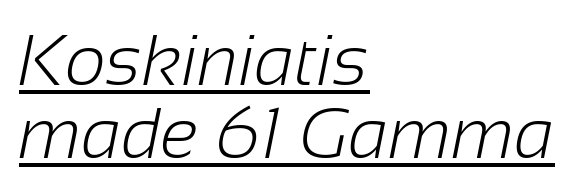
Check the space under the baseline: a stroke is drawn there. Looks like regular typesetting: each glyph gets only the width it needs. Nothing sits at the stroke ends, so this counts as sans-serif. Vertical spacing — tight. Default kerning and tracking; the words read as compact shapes.
